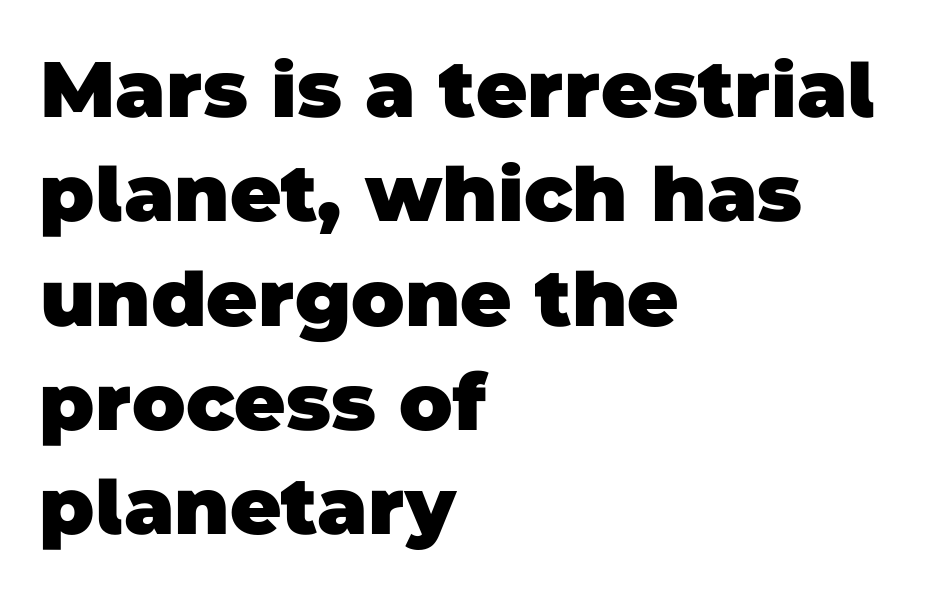
{"serif": "no", "bold": "yes", "weight": "heavy", "width": "normal", "stroke_contrast": "low", "x_height": "large", "monospaced": "no", "underline": "no", "align": "left", "line_spacing": "normal", "line_spacing_ratio": 1.32, "letter_spacing": "normal", "letter_spacing_em": 0.0, "glyph_px": 79}
